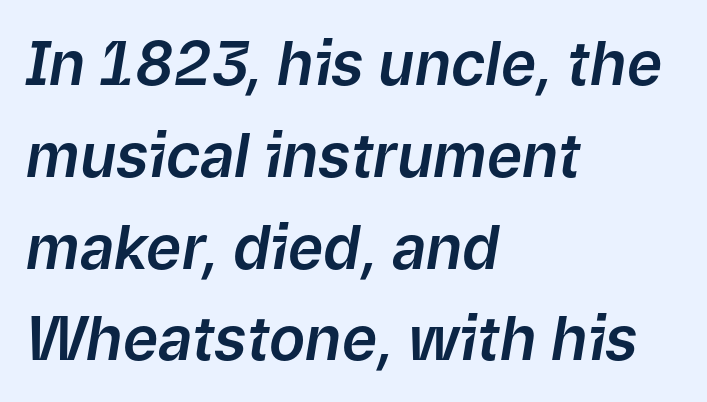
{"italic": "yes", "lean": "right", "slant_degrees": 9, "width": "normal", "stroke_contrast": "low", "x_height": "medium", "monospaced": "no", "underline": "no", "align": "left", "line_spacing": "normal", "line_spacing_ratio": 1.53, "letter_spacing": "normal", "letter_spacing_em": 0.0, "glyph_px": 60}
